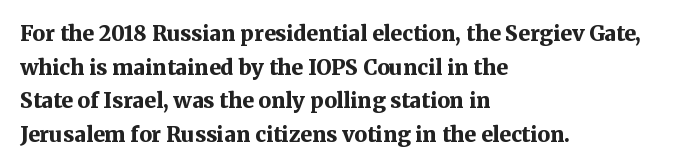
Q: Is the text bold? A: Yes.
Q: Is the text italic (slanted)? A: No, it is upright.
Q: Is the text underlined? A: No.
Q: How is the paragraph aligned? A: Left-aligned.
Q: Is the spacing between letters normal or unusually wide? A: Normal.
Q: Is the spacing between lines tight, normal or loose? A: Normal.
